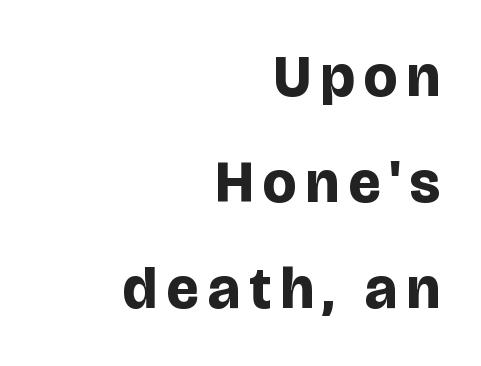
Q: Is the text bold? A: Yes.
Q: Is the text italic (slanted)? A: No, it is upright.
Q: Is the typeface a serif or a sans-serif typeface? A: Sans-serif.
Q: Is the text underlined? A: No.
Q: How is the paragraph aligned? A: Right-aligned.
Q: Width (condensed, normal, or wide)? A: Normal.
Q: Stroke contrast? A: Low.
Q: x-height? A: Large.
Q: Monospaced? A: No.
